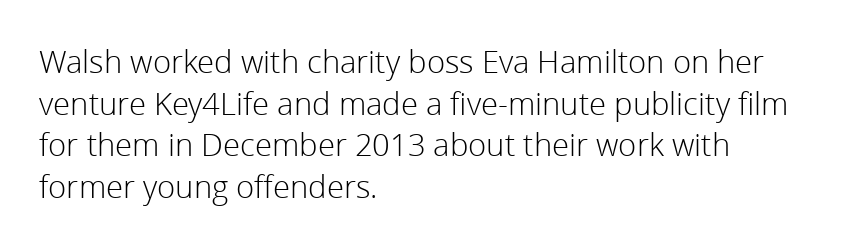
{"serif": "no", "italic": "no", "bold": "no", "weight": "light", "width": "normal", "x_height": "medium", "monospaced": "no", "underline": "no", "align": "left", "line_spacing": "normal", "line_spacing_ratio": 1.34, "letter_spacing": "normal", "letter_spacing_em": 0.0, "glyph_px": 31}
